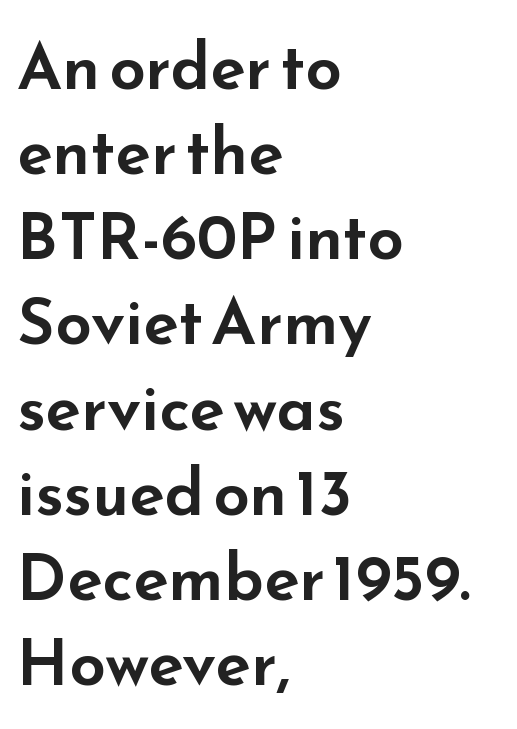
{"serif": "no", "italic": "no", "width": "wide", "stroke_contrast": "low", "x_height": "small", "monospaced": "no", "underline": "no", "align": "left", "line_spacing": "normal", "line_spacing_ratio": 1.31, "letter_spacing": "normal", "letter_spacing_em": 0.0, "glyph_px": 65}
